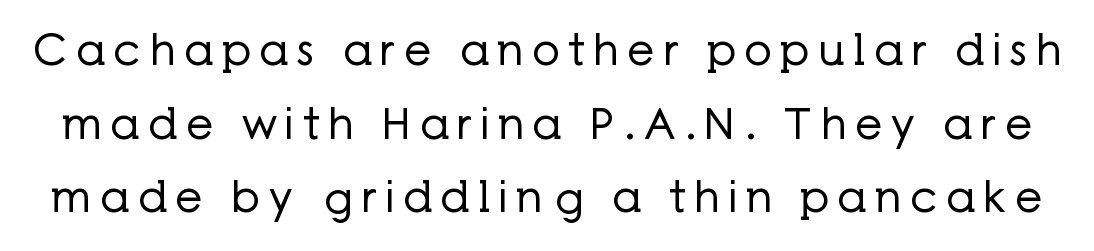
The image shows 43 px regular-weight sans-serif type, upright; set line spacing 1.71x, unusually wide letter spacing (+0.2 em), not underlined; low stroke contrast and a medium x-height.
